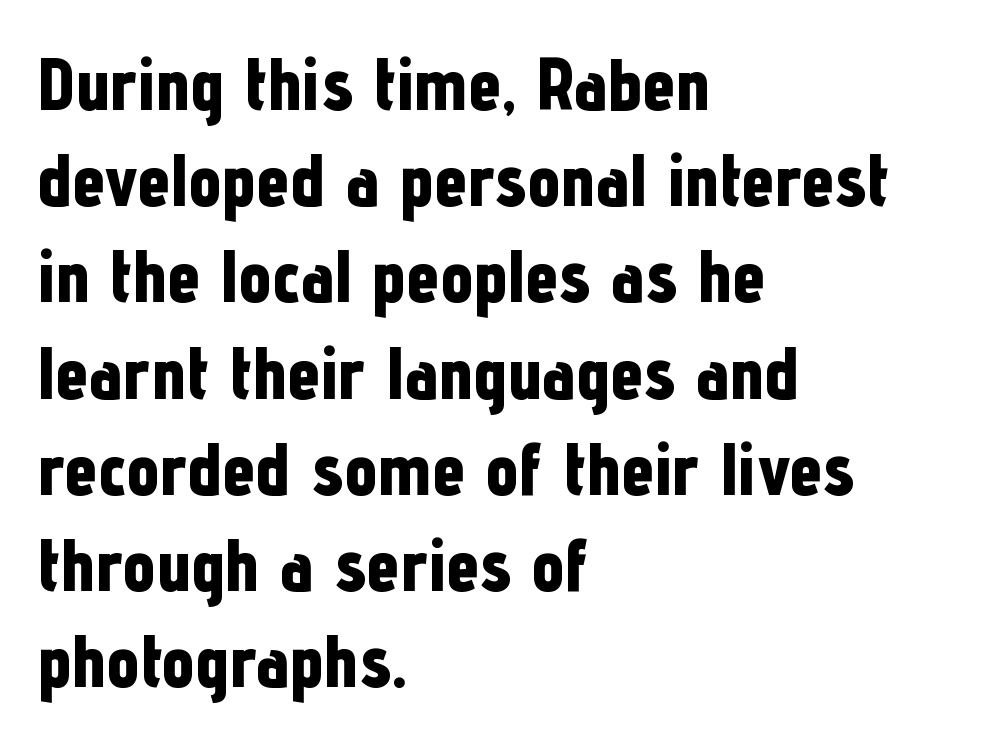
Q: Is the text bold? A: Yes.
Q: Is the text italic (slanted)? A: No, it is upright.
Q: Is the typeface a serif or a sans-serif typeface? A: Sans-serif.
Q: Is the text underlined? A: No.
Q: How is the paragraph aligned? A: Left-aligned.
Q: Is the spacing between letters normal or unusually wide? A: Normal.
Q: Is the spacing between lines tight, normal or loose? A: Normal.
Q: Width (condensed, normal, or wide)? A: Condensed.
Q: Stroke contrast? A: Low.
Q: x-height? A: Medium.
Q: Monospaced? A: No.
